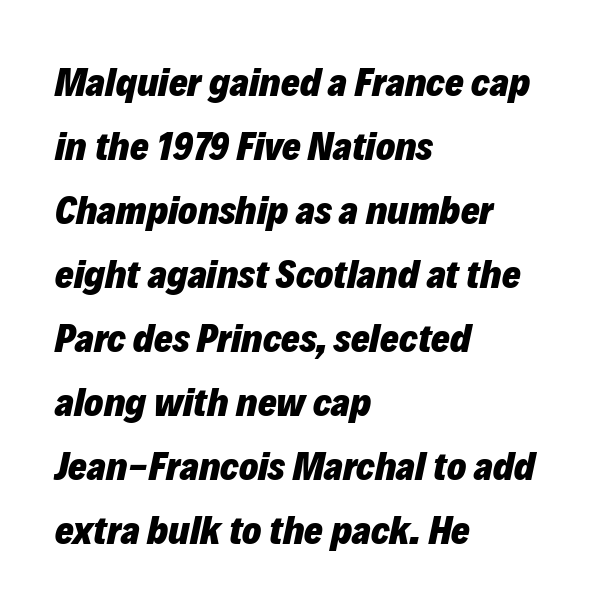
Q: Is the text bold? A: Yes.
Q: Is the text italic (slanted)? A: Yes, it leans right by about 12 degrees.
Q: Is the text underlined? A: No.
Q: How is the paragraph aligned? A: Left-aligned.
Q: Is the spacing between letters normal or unusually wide? A: Normal.
Q: Is the spacing between lines tight, normal or loose? A: Normal.
Q: Width (condensed, normal, or wide)? A: Normal.
Q: Stroke contrast? A: Low.
Q: x-height? A: Medium.
Q: Monospaced? A: No.
